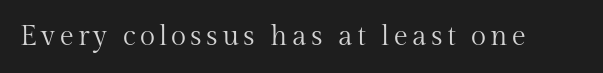
The image shows 28 px regular-weight serif type, upright; set not underlined; medium stroke contrast and a medium x-height.
